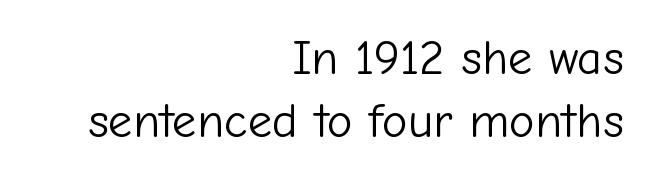
Posture: upright roman. Each letter's strokes conclude bluntly, with no projecting serifs. Honestly, the letter spacing is just normal — you wouldn't notice it. You could not count columns in this text — the font is proportionally spaced. The passage shown is not underscored anywhere.
